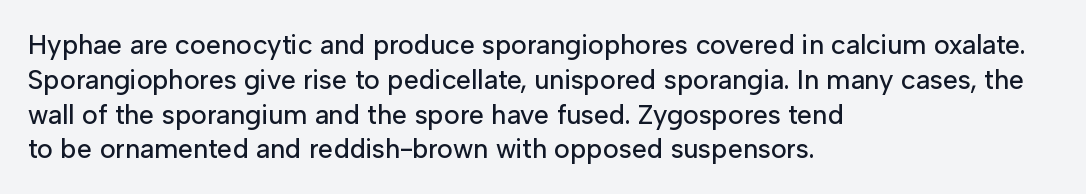
Students, observe: this is what conventionally led text looks like. This sample uses plain, unmodified letter spacing. Nobody drew a line under any word here. The typesetter chose a ragged-right arrangement here. Style check: upright.
